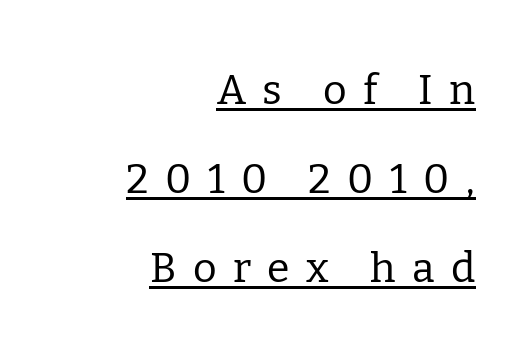
{"serif": "yes", "italic": "no", "bold": "no", "weight": "regular", "width": "normal", "stroke_contrast": "low", "x_height": "medium", "monospaced": "no", "underline": "yes", "align": "right", "line_spacing": "loose", "line_spacing_ratio": 2.17, "letter_spacing": "wide", "letter_spacing_em": 0.4, "glyph_px": 41}
